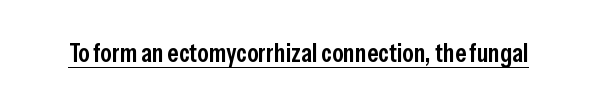
The image shows 26 px text type, upright; set normal letter spacing, underlined.
